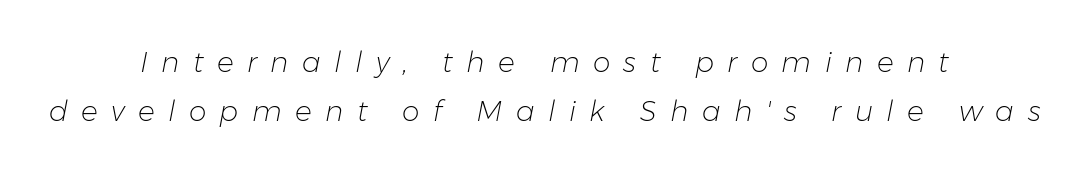
Slant detected: the letters are inclined. The typesetting does not lean heavy: it is not bold. Characters follow at a spacing far wider than the type designer built in. The passage shown is typed in a proportional face where columns would drift. The paragraph shown floats in the horizontal middle.
